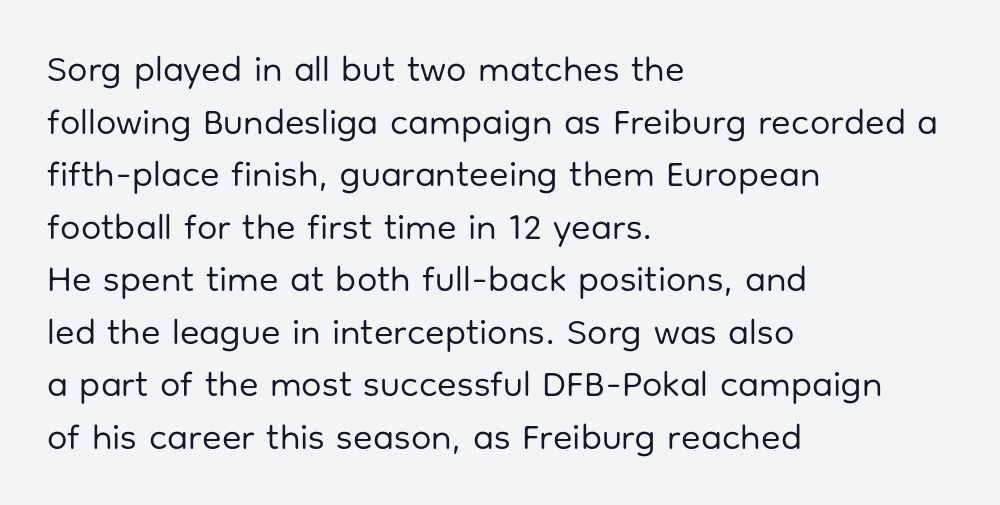
Is there much room between lines? A standard amount, neither cramped nor airy. Reading down the block, your eye returns to a fixed left position each line. The type family on display is of the sans-serif kind. A typesetter would call this zero additional tracking.
